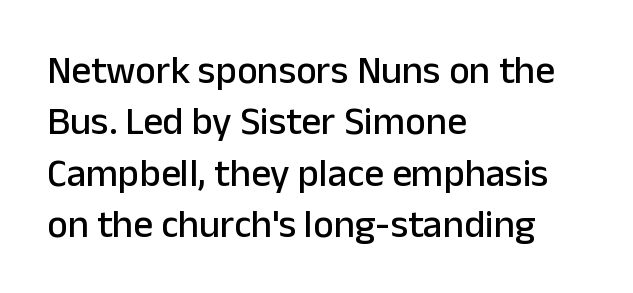
{"serif": "no", "italic": "no", "width": "normal", "stroke_contrast": "low", "x_height": "medium", "monospaced": "no", "underline": "no", "align": "left", "line_spacing": "normal", "line_spacing_ratio": 1.32, "letter_spacing": "normal", "letter_spacing_em": 0.0, "glyph_px": 39}
